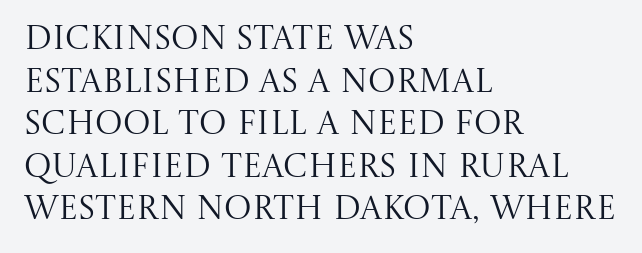
{"serif": "yes", "italic": "no", "bold": "no", "weight": "regular", "width": "normal", "stroke_contrast": "medium", "x_height": "large", "monospaced": "no", "underline": "no", "align": "left", "line_spacing": "normal", "line_spacing_ratio": 1.29, "letter_spacing": "normal", "letter_spacing_em": 0.0, "glyph_px": 33}
